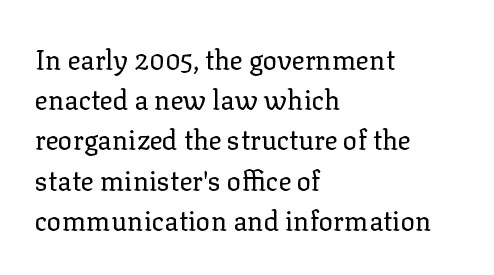
The paragraph shown leans on its left margin. Has an underline been added? It has not. The font's upright variant was chosen for this text. The cut favours lightness, reaching ordinary text weight at its darkest.
